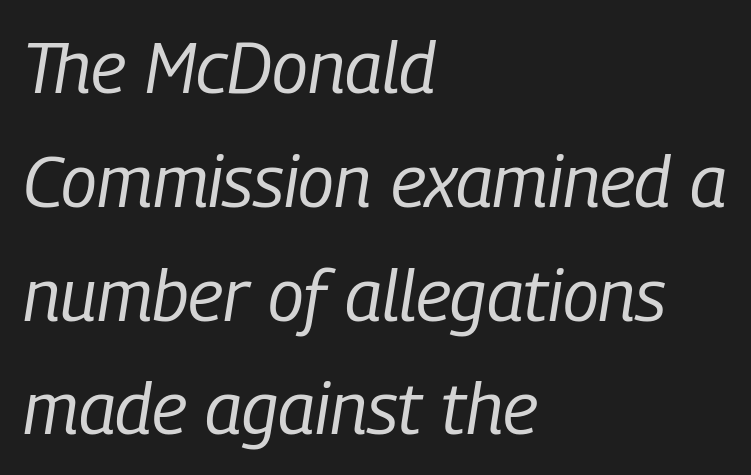
Tall strokes in this sample are angled rather than plumb. No chunkiness to these letters — they're not bold. The space directly below the letters is spotless. Line spacing here is normal. Each letter keeps its own natural width here, so spacing adapts to shape. Leftover space on each line is placed entirely after the last word.
